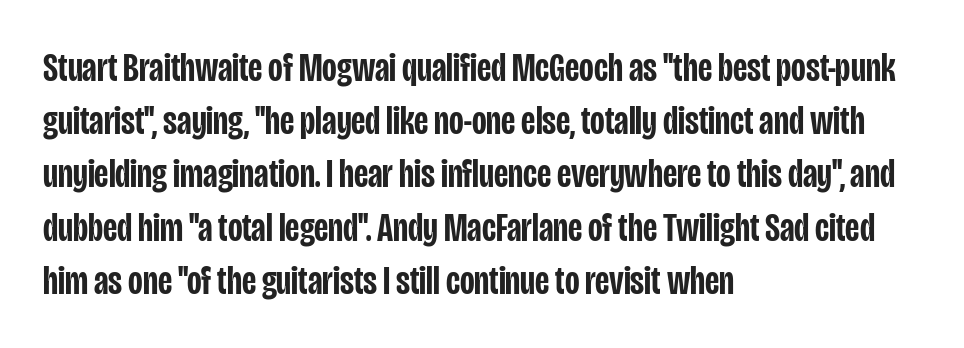
Whoever set this chose a conventional vertical rhythm. Students, this is semibold: more ink than regular, less than bold. The axis of the letterforms is exactly vertical. No extra tracking has been applied to these lines. Serif or sans? Sans — the stroke terminals are bare. The typesetter chose a ragged-right arrangement here.
